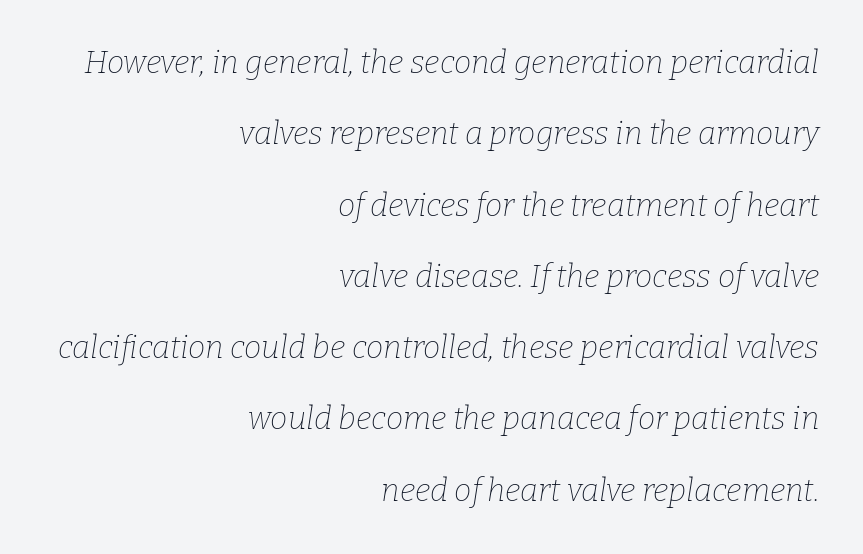
Each stroke keeps to a modest, everyday thickness or less. Think of a printed novel: that variable character pitch is what you see here. The letters are slanted; this is an italic face. Does the copy run flush right? Yes — the right margin is perfectly even. In terms of leading, this rendering errs on the spacious side.
